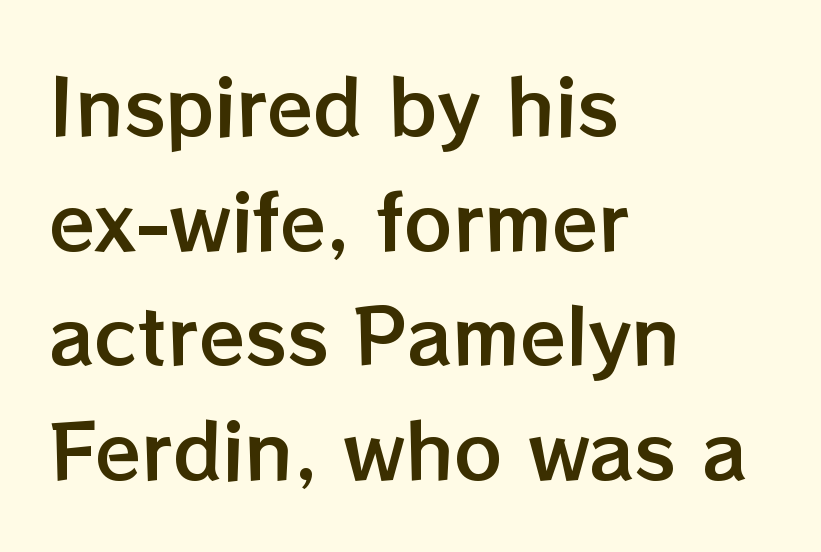
{"italic": "no", "width": "normal", "stroke_contrast": "low", "x_height": "medium", "monospaced": "no", "underline": "no", "align": "left", "line_spacing": "normal", "line_spacing_ratio": 1.53, "letter_spacing": "normal", "letter_spacing_em": 0.0, "glyph_px": 75}
